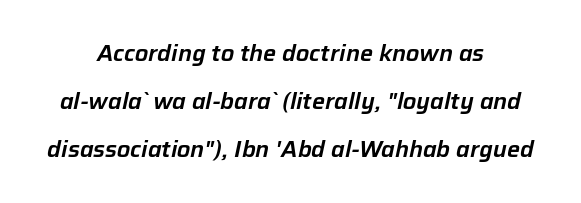
{"italic": "yes", "lean": "right", "slant_degrees": 12, "underline": "no", "align": "center", "line_spacing": "loose", "line_spacing_ratio": 2.09, "letter_spacing": "normal", "letter_spacing_em": 0.0, "glyph_px": 23}
